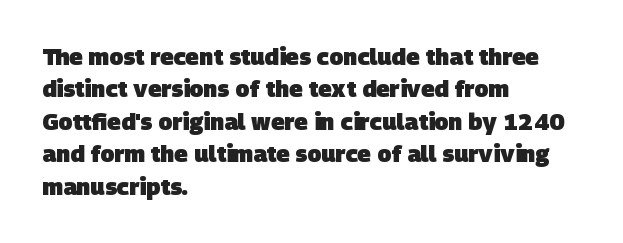
Q: Is the text bold? A: Yes.
Q: Is the text underlined? A: No.
Q: How is the paragraph aligned? A: Left-aligned.
Q: Is the spacing between letters normal or unusually wide? A: Normal.
Q: Is the spacing between lines tight, normal or loose? A: Normal.
